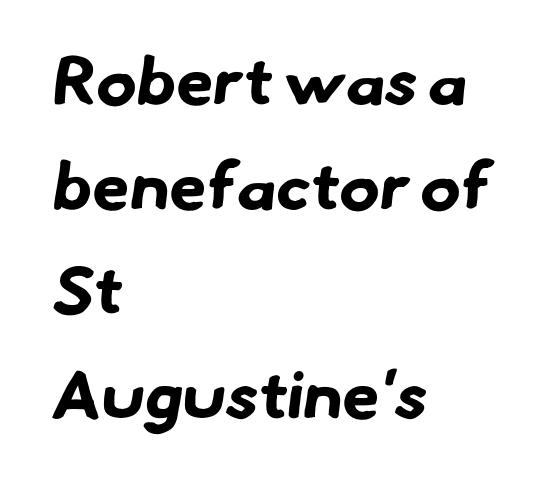
Spacing verdict: proportional, widths tailored to each character. A dark, heavy texture on the line: the type is bold. The space beneath each line is pristine and unruled. The letterforms sit shoulder to shoulder at normal distance. In terms of leading, this rendering sits right in the middle. The designer went with a sans here, leaving each stem footless.
